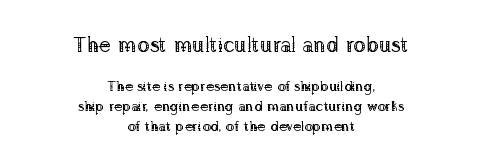
{"italic": "no", "bold": "no", "underline": "no", "align": "center", "line_spacing": "normal", "line_spacing_ratio": 1.44, "letter_spacing": "normal", "letter_spacing_em": 0.0, "larger_block": "first", "size_ratio": 1.5, "glyph_px": 21}
